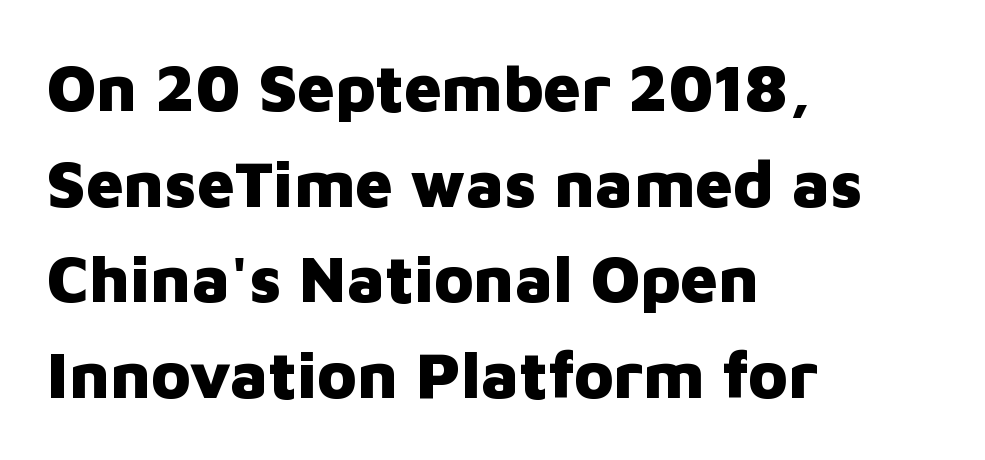
{"serif": "no", "italic": "no", "bold": "yes", "weight": "heavy", "width": "normal", "stroke_contrast": "low", "x_height": "medium", "monospaced": "no", "underline": "no", "align": "left", "line_spacing": "normal", "line_spacing_ratio": 1.45, "letter_spacing": "normal", "letter_spacing_em": 0.0, "glyph_px": 66}
